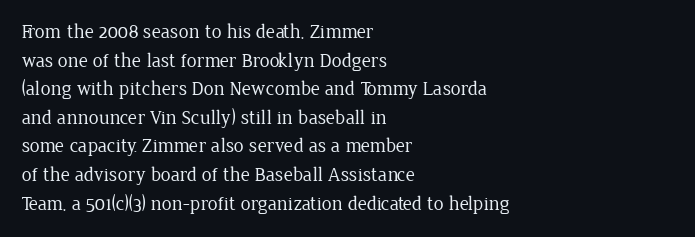
The image shows 20 px text type, upright; set left-aligned, normal line spacing (1.43x), normal letter spacing, not underlined.
